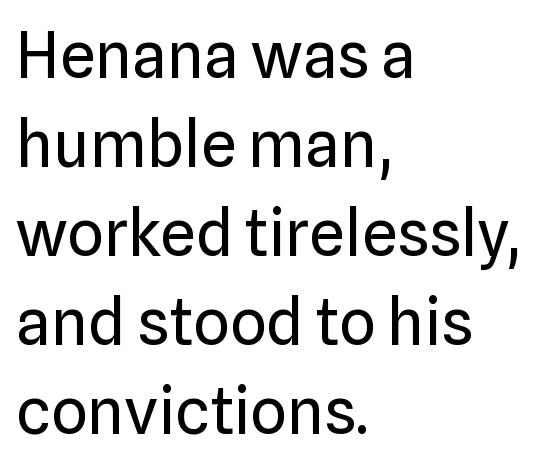
Whoever set this chose a conventional vertical rhythm. Designer's note — italics off, roman on. No word sits above an underline. Regarding serifs, this sample does without them.
